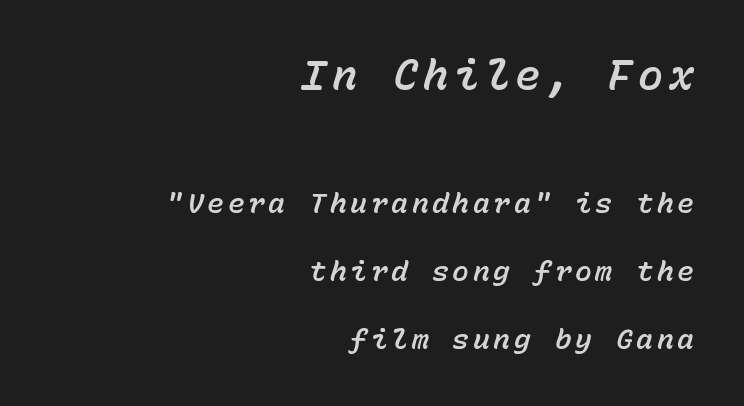
The image shows 42 px text type, italic (leaning right), monospaced; set right-aligned, loose line spacing (2.43x), not underlined; the first (top) block is 1.5x larger; low stroke contrast and a medium x-height.
